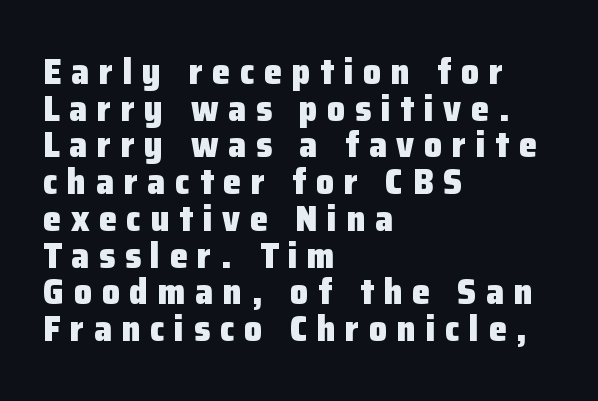
Q: Is the text bold? A: Yes.
Q: Is the text italic (slanted)? A: No, it is upright.
Q: Is the typeface a serif or a sans-serif typeface? A: Sans-serif.
Q: Is the text underlined? A: No.
Q: How is the paragraph aligned? A: Left-aligned.
Q: Is the spacing between letters normal or unusually wide? A: Unusually wide.
Q: Is the spacing between lines tight, normal or loose? A: Tight.
Q: Width (condensed, normal, or wide)? A: Normal.
Q: Stroke contrast? A: Low.
Q: x-height? A: Medium.
Q: Monospaced? A: No.
